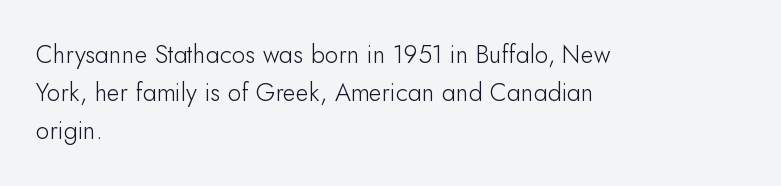
Q: Is the text bold? A: No.
Q: Is the text italic (slanted)? A: No, it is upright.
Q: Is the text underlined? A: No.
Q: How is the paragraph aligned? A: Left-aligned.
Q: Is the spacing between letters normal or unusually wide? A: Normal.
Q: Is the spacing between lines tight, normal or loose? A: Normal.
